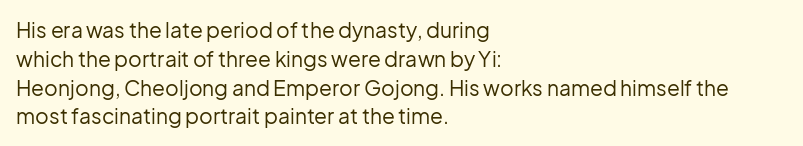
Each new line begins a customary step beneath the previous one. Stems here are at most as thick as an everyday book face. Words appear dense and cohesive because spacing is normal. Descenders hang freely into open space. The axis of the letterforms is exactly vertical.
